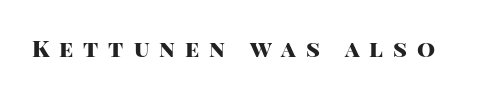
The image shows 23 px bold type, upright; set unusually wide letter spacing (+0.43 em), not underlined.
